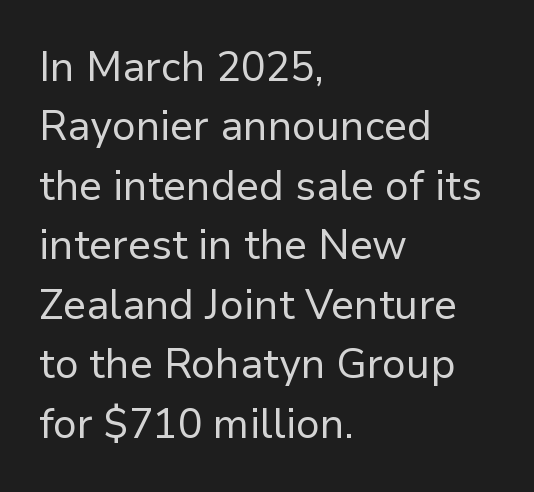
Q: Is the text bold? A: No.
Q: Is the text italic (slanted)? A: No, it is upright.
Q: Is the typeface a serif or a sans-serif typeface? A: Sans-serif.
Q: Is the text underlined? A: No.
Q: How is the paragraph aligned? A: Left-aligned.
Q: Is the spacing between letters normal or unusually wide? A: Normal.
Q: Is the spacing between lines tight, normal or loose? A: Normal.
Q: Width (condensed, normal, or wide)? A: Normal.
Q: Stroke contrast? A: Low.
Q: x-height? A: Medium.
Q: Monospaced? A: No.
